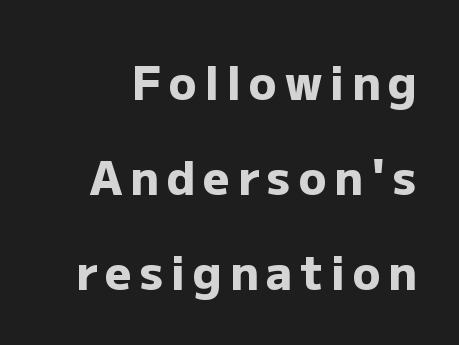
Q: Is the text bold? A: Yes.
Q: Is the text italic (slanted)? A: No, it is upright.
Q: Is the typeface a serif or a sans-serif typeface? A: Sans-serif.
Q: Is the text underlined? A: No.
Q: Is the spacing between lines tight, normal or loose? A: Loose.
Q: Width (condensed, normal, or wide)? A: Normal.
Q: Stroke contrast? A: Low.
Q: x-height? A: Medium.
Q: Monospaced? A: No.
